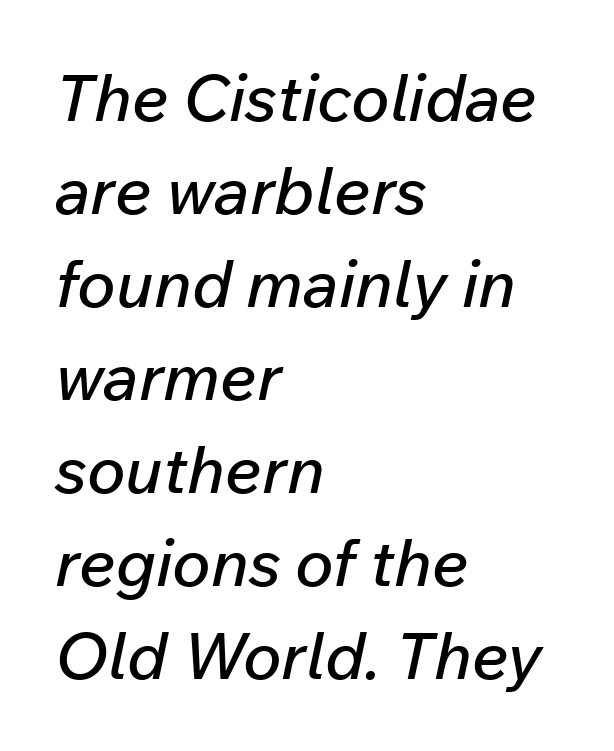
The image shows 65 px text type, italic (leaning right); set left-aligned, normal line spacing (1.43x), normal letter spacing, not underlined; low stroke contrast and a medium x-height.
